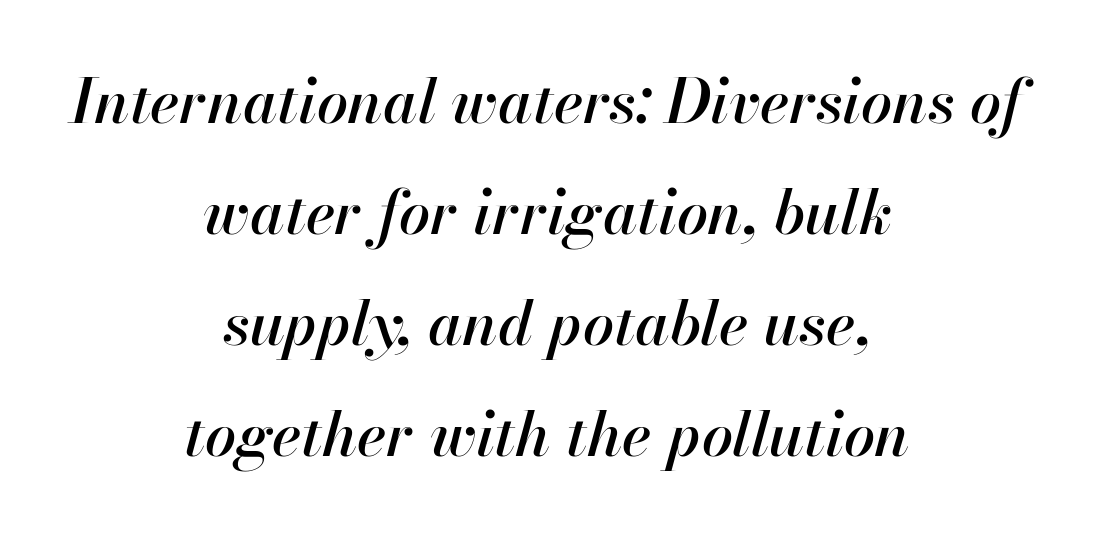
Q: Is the text italic (slanted)? A: Yes, it leans right by about 13 degrees.
Q: Is the text underlined? A: No.
Q: How is the paragraph aligned? A: Centered.
Q: Is the spacing between letters normal or unusually wide? A: Normal.
Q: Width (condensed, normal, or wide)? A: Normal.
Q: Stroke contrast? A: High.
Q: x-height? A: Small.
Q: Monospaced? A: No.
